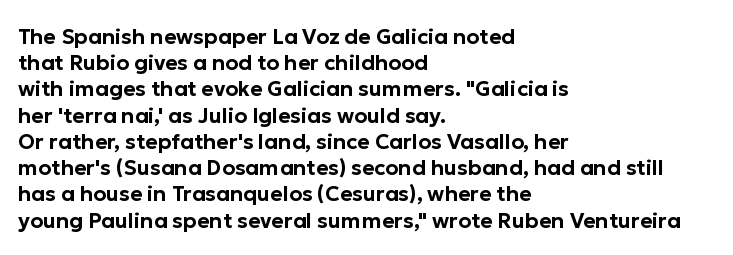
The image shows 21 px text type, upright; set left-aligned, normal line spacing (1.25x), normal letter spacing, not underlined.
